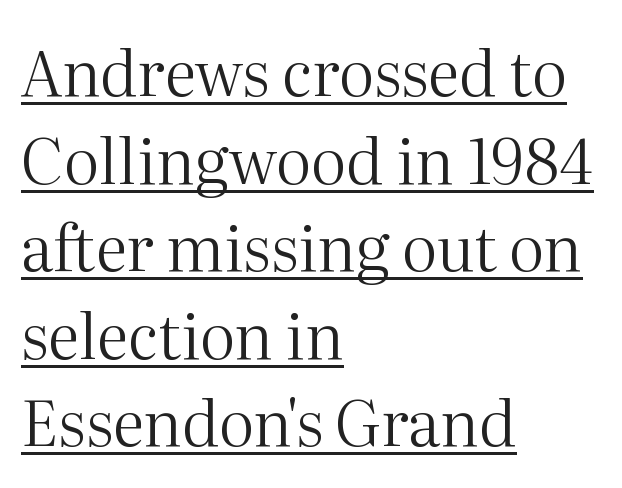
Q: Is the text bold? A: No.
Q: Is the text italic (slanted)? A: No, it is upright.
Q: Is the typeface a serif or a sans-serif typeface? A: Serif.
Q: Is the text underlined? A: Yes.
Q: How is the paragraph aligned? A: Left-aligned.
Q: Is the spacing between letters normal or unusually wide? A: Normal.
Q: Is the spacing between lines tight, normal or loose? A: Normal.
Q: Width (condensed, normal, or wide)? A: Normal.
Q: Stroke contrast? A: Medium.
Q: x-height? A: Medium.
Q: Monospaced? A: No.
